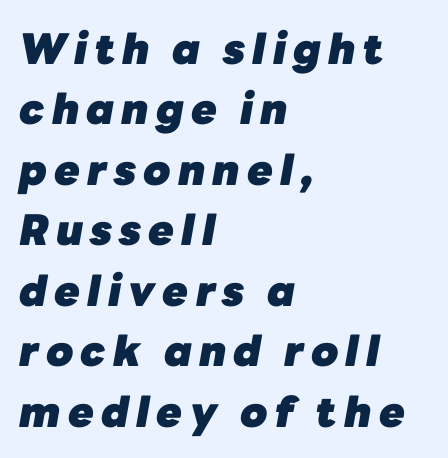
Underline: absent. Is the type bold? Yes — the strokes are clearly thick and heavy. These lines are set flush left with a ragged right edge. Whoever set this chose a conventional vertical rhythm. An italicized treatment has been applied to the whole sample. This sample has the flowing, uneven cadence of proportional lettering.
